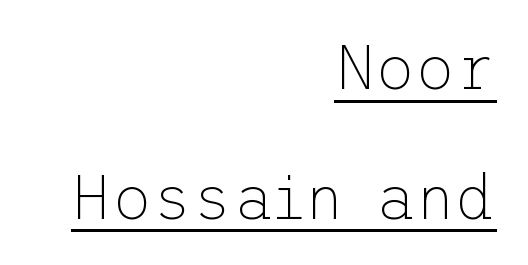
Q: Is the text bold? A: No.
Q: Is the text italic (slanted)? A: No, it is upright.
Q: Is the typeface a serif or a sans-serif typeface? A: Sans-serif.
Q: Is the text underlined? A: Yes.
Q: How is the paragraph aligned? A: Right-aligned.
Q: Is the spacing between letters normal or unusually wide? A: Normal.
Q: Is the spacing between lines tight, normal or loose? A: Loose.
Q: Width (condensed, normal, or wide)? A: Normal.
Q: Stroke contrast? A: Low.
Q: x-height? A: Medium.
